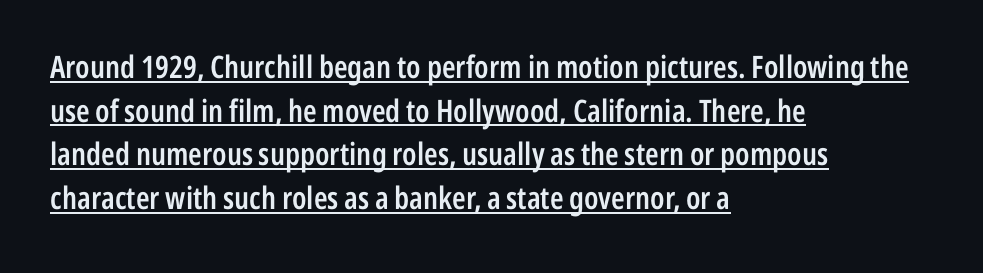
Q: Is the text bold? A: Semi-bold.
Q: Is the text italic (slanted)? A: No, it is upright.
Q: Is the typeface a serif or a sans-serif typeface? A: Sans-serif.
Q: Is the text underlined? A: Yes.
Q: How is the paragraph aligned? A: Left-aligned.
Q: Is the spacing between letters normal or unusually wide? A: Normal.
Q: Is the spacing between lines tight, normal or loose? A: Normal.
Q: Width (condensed, normal, or wide)? A: Condensed.
Q: Stroke contrast? A: Low.
Q: x-height? A: Medium.
Q: Monospaced? A: No.
